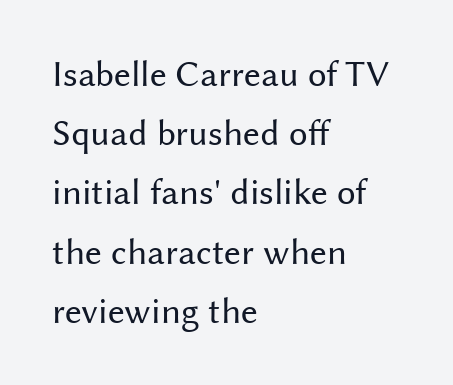
In terms of leading, this rendering sits right in the middle. These lines are rendered in a variable-pitch font. If you drew a line through each stem, it would be perfectly vertical. Honestly, there is no underline to notice here at all. The typesetting does not lean heavy: it is not bold. One-word summary of the alignment: left.
